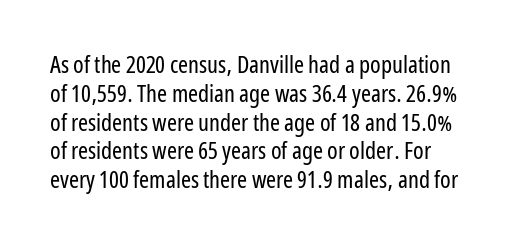
{"italic": "no", "bold": "no", "underline": "no", "line_spacing_ratio": 1.2, "letter_spacing": "normal", "letter_spacing_em": 0.0, "glyph_px": 24}
